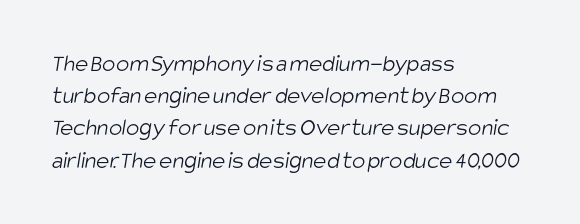
The image shows 25 px text type; set left-aligned, normal line spacing (1.29x), normal letter spacing, not underlined.
